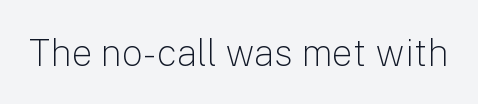
Unmarked baselines from the first word to the last. This is not heavy type; no bold has been used. The font's upright variant was chosen for this text. There is no visible air inserted between adjacent glyphs. These lines are rendered in a variable-pitch font. The characters display no serif detailing; their extremities are plain.
